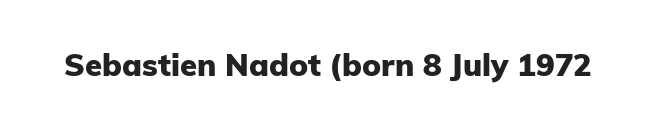
{"serif": "no", "italic": "no", "bold": "yes", "weight": "heavy", "width": "normal", "stroke_contrast": "low", "x_height": "medium", "monospaced": "no", "underline": "no", "letter_spacing": "normal", "letter_spacing_em": 0.0, "glyph_px": 31}
